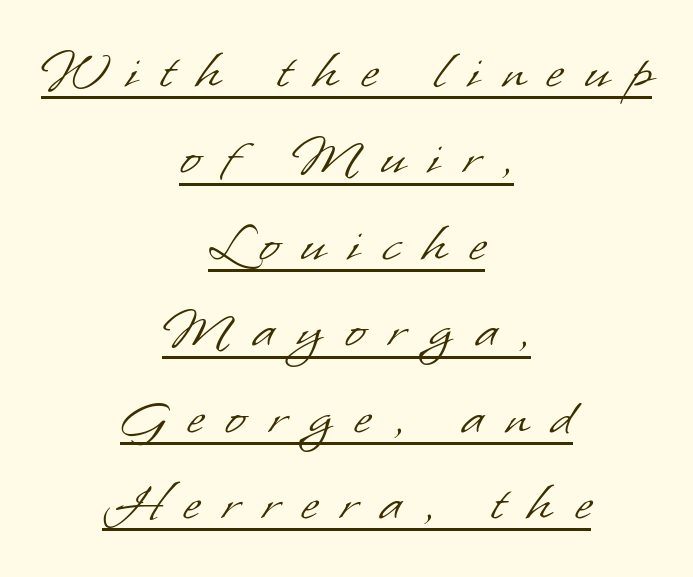
{"serif": "no", "bold": "no", "weight": "light", "width": "normal", "stroke_contrast": "low", "x_height": "small", "monospaced": "no", "underline": "yes", "align": "center", "line_spacing": "normal", "line_spacing_ratio": 1.44, "letter_spacing": "wide", "letter_spacing_em": 0.38, "glyph_px": 60}
